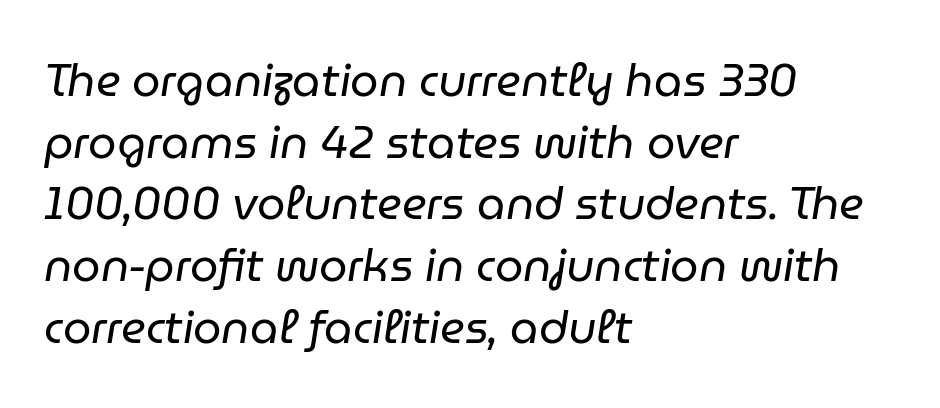
These glyphs show unthickened strokes, regular width or finer. Only glyphs here, with clear space below each row. Is the block centered? No — it sits flush against the left margin. Would a proofreader flag this as italicized? Yes. Is this a fixed-width face? No — the glyphs have proportional, varying widths.
